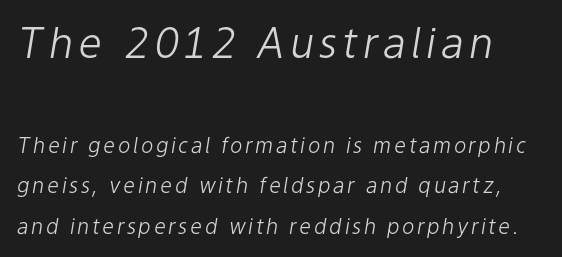
The image shows 42 px light type, italic (leaning right); set loose line spacing (1.93x), not underlined; the first (top) block is 2.0x larger; low stroke contrast and a medium x-height.
